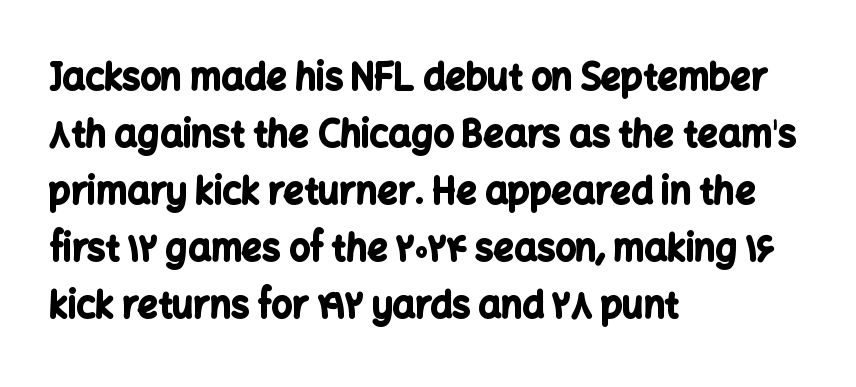
{"serif": "no", "italic": "no", "bold": "yes", "weight": "bold", "width": "normal", "stroke_contrast": "low", "x_height": "medium", "monospaced": "no", "underline": "no", "align": "left", "line_spacing": "normal", "line_spacing_ratio": 1.58, "letter_spacing": "normal", "letter_spacing_em": 0.0, "glyph_px": 36}
